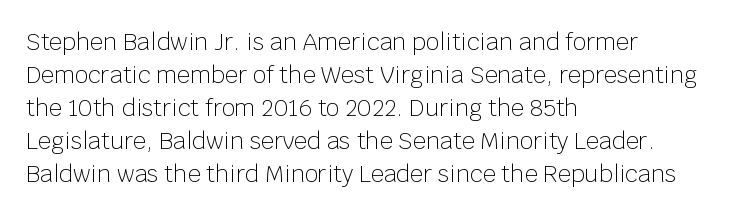
Does extra space separate the letters? No, they use regular spacing. The rendering anchors every line to the left-hand side. The axis of the letterforms is exactly vertical. These lines sit exactly where default settings would place them. Ink coverage per letter is moderate at most. Bare-footed words on every line.
